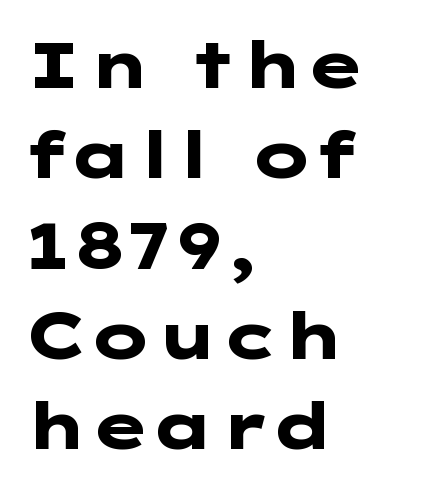
{"serif": "no", "italic": "no", "bold": "yes", "weight": "heavy", "width": "wide", "stroke_contrast": "low", "x_height": "medium", "underline": "no", "align": "left", "line_spacing": "normal", "line_spacing_ratio": 1.39, "letter_spacing": "normal", "letter_spacing_em": 0.0, "glyph_px": 65}
